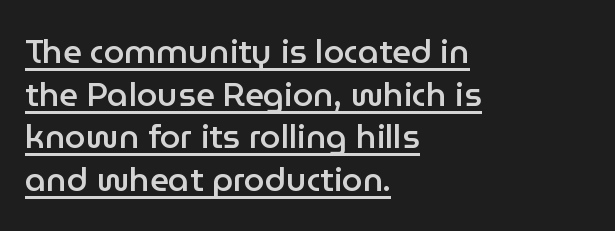
Students, observe: this is what conventionally led text looks like. Is this a sans? Yes — the strokes have no serifs. Compared with a centered layout, this one pins lines to the left instead. Varying glyph widths throughout — classic text-font behaviour. Honestly, the letter spacing is just normal — you wouldn't notice it.
